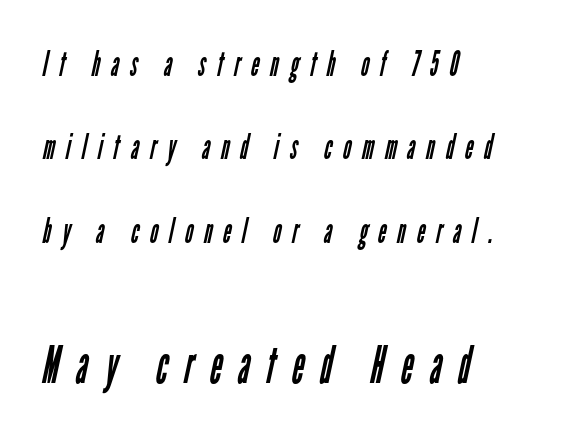
This sample uses a sans-serif face. Loosely led — the rows are spread out. Beneath every word, the page is bare. Short note: letters widely spaced.
